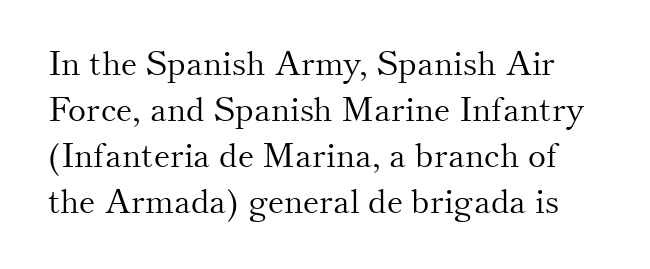
Q: Is the text bold? A: No.
Q: Is the text italic (slanted)? A: No, it is upright.
Q: Is the typeface a serif or a sans-serif typeface? A: Serif.
Q: Is the text underlined? A: No.
Q: Is the spacing between letters normal or unusually wide? A: Normal.
Q: Is the spacing between lines tight, normal or loose? A: Normal.
Q: Width (condensed, normal, or wide)? A: Normal.
Q: Stroke contrast? A: Medium.
Q: x-height? A: Small.
Q: Monospaced? A: No.
